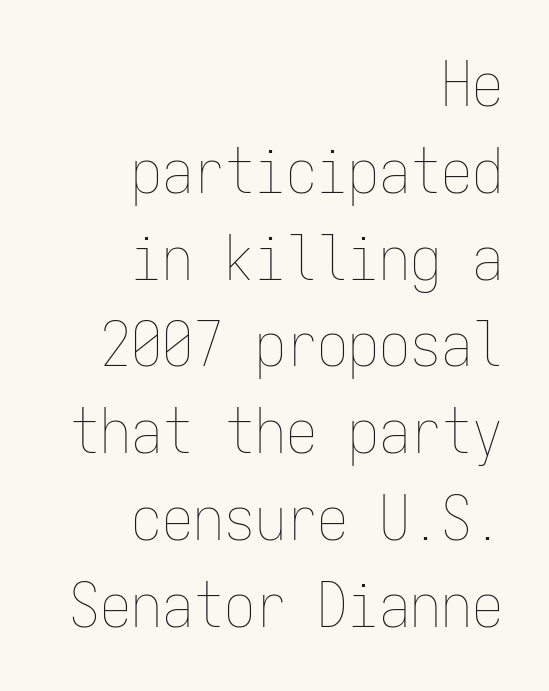
Rule under the text: the space is simply empty. Vertically, the passage feels balanced, rows spaced as you'd expect. The letters march in equal steps, a hallmark of fixed-pitch type. Characters follow at the spacing the type designer built in. The typography opts for an upright posture over an oblique one.
